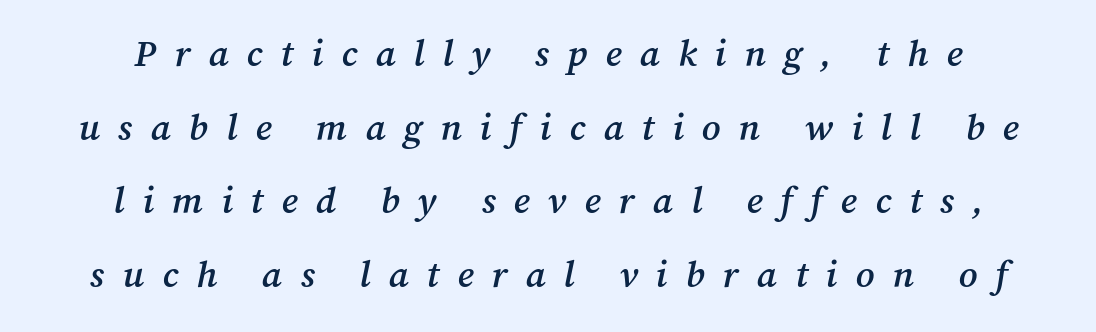
The image shows 37 px semibold serif type, italic (leaning right); set centered, loose line spacing (1.99x), unusually wide letter spacing (+0.49 em), not underlined; medium stroke contrast and a medium x-height.
